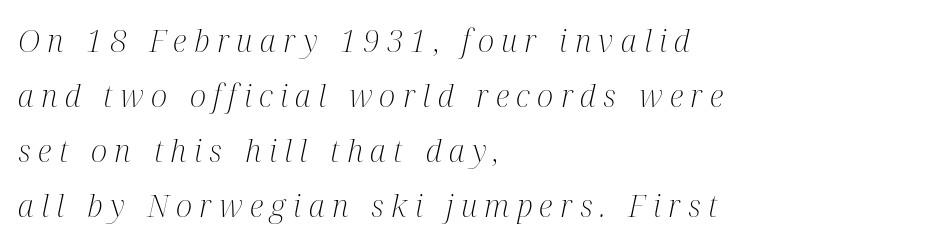
The image shows 31 px light, condensed serif type, italic (leaning right); set left-aligned, line spacing 1.77x, unusually wide letter spacing (+0.24 em), not underlined; medium stroke contrast and a medium x-height.
